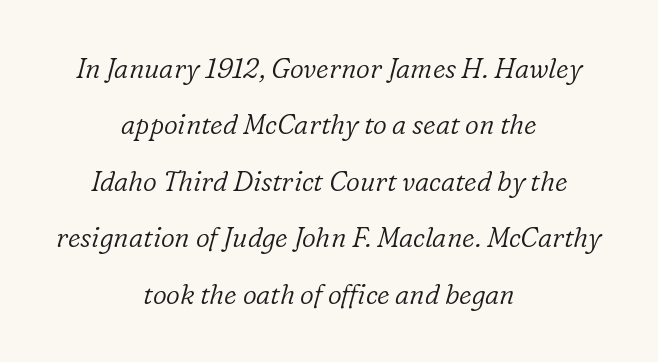
{"italic": "yes", "lean": "right", "slant_degrees": 16, "bold": "no", "underline": "no", "align": "center", "line_spacing": "loose", "line_spacing_ratio": 2.09, "letter_spacing": "normal", "letter_spacing_em": 0.0, "glyph_px": 27}
